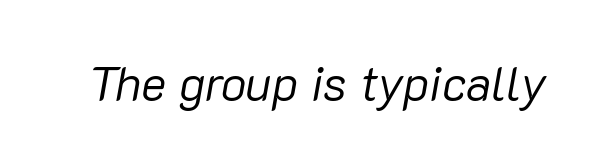
The image shows 48 px regular-weight type, italic (leaning right); set normal letter spacing, not underlined; low stroke contrast and a medium x-height.
